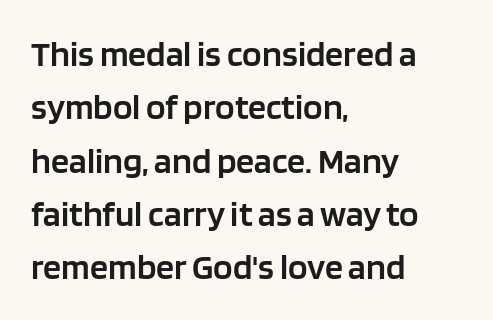
Honestly, the letter spacing is just normal — you wouldn't notice it. Beneath every word, the page is bare. Posture: upright roman. Stroke thickness is moderately raised; the sample reads as semibold. Proportional: the letters do not fall into vertical columns.
